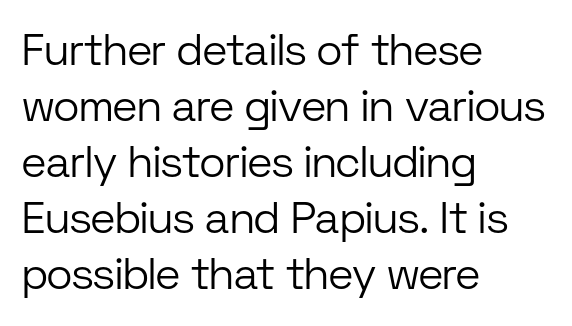
No italicization has been applied; the sample stays upright. Nobody drew a line under any word here. Check where the strokes stop: nothing finishes them off — pure sans. Weight: in the light-to-regular range. Vertical spacing — default.
